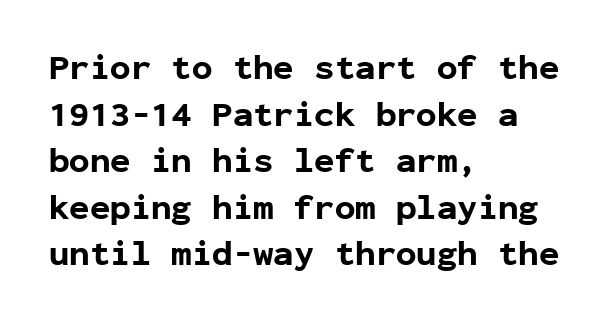
No extra tracking has been applied to these lines. The passage shown is typed in a monospace face where columns stay perfectly aligned. Line starts are locked; line ends wander. Type without underlining.
